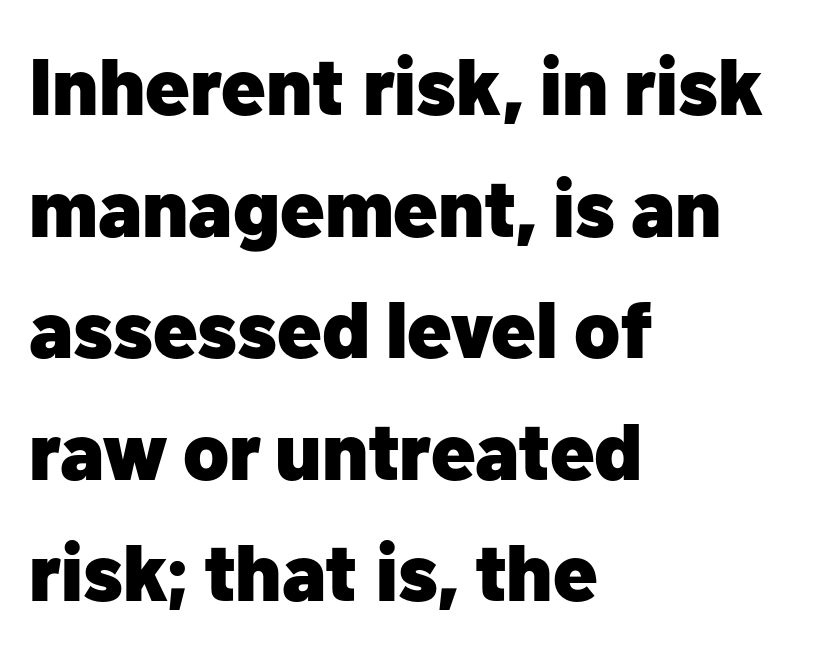
{"serif": "no", "italic": "no", "bold": "yes", "weight": "heavy", "width": "normal", "stroke_contrast": "low", "x_height": "medium", "monospaced": "no", "underline": "no", "align": "left", "line_spacing": "normal", "line_spacing_ratio": 1.52, "letter_spacing": "normal", "letter_spacing_em": 0.0, "glyph_px": 80}
